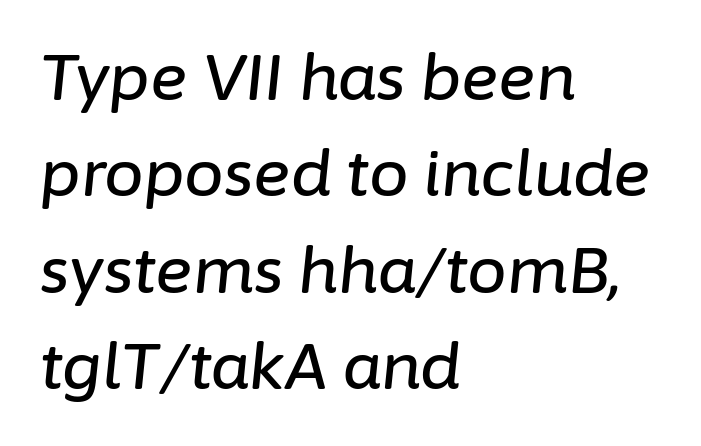
{"italic": "yes", "lean": "right", "slant_degrees": 6, "width": "normal", "stroke_contrast": "low", "x_height": "medium", "monospaced": "no", "underline": "no", "align": "left", "line_spacing": "normal", "line_spacing_ratio": 1.53, "letter_spacing": "normal", "letter_spacing_em": 0.0, "glyph_px": 63}
